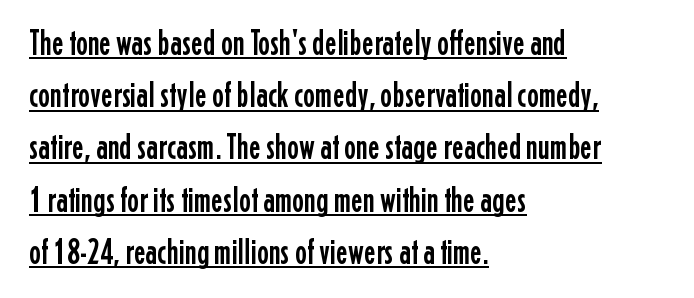
Descenders here cross a horizontal rule under the line. These lines were composed using upright roman letters. There is no visible air inserted between adjacent glyphs. Do the characters align in a grid? No, the font is proportional. Observe the absence of serifs on each vertical stroke in this sample. This block has exactly the height ordinary leading produces.
